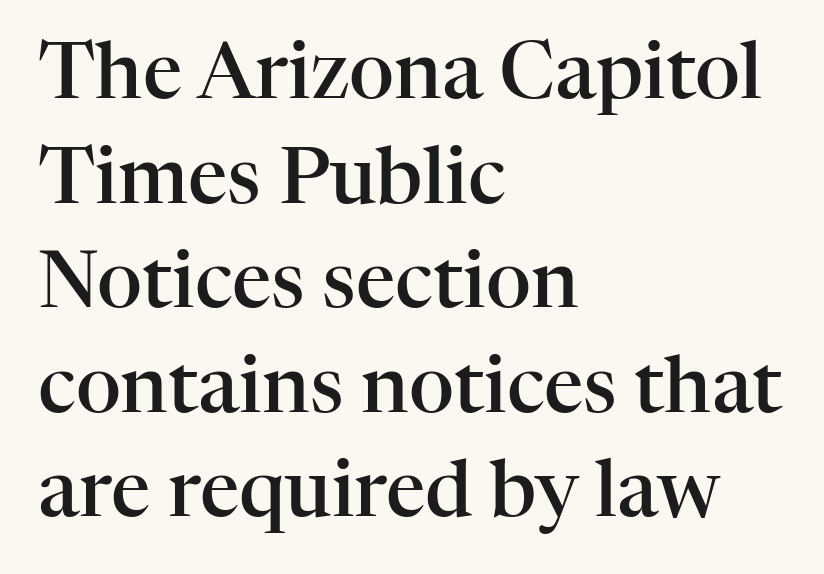
Each row of text sits above clean, open space. The rows are spaced the way most documents space them. The typesetting leans somewhat heavy: a semibold. The lines in this sample share a left origin and differ only in where they stop. I'd call this a serif setting — the letters wear small feet. The lettering stays uniformly vertical, giving the passage a roman look.
